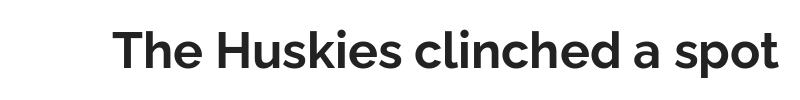
{"serif": "no", "italic": "no", "bold": "yes", "weight": "bold", "width": "normal", "stroke_contrast": "low", "x_height": "medium", "monospaced": "no", "underline": "no", "letter_spacing": "normal", "letter_spacing_em": 0.0, "glyph_px": 50}
